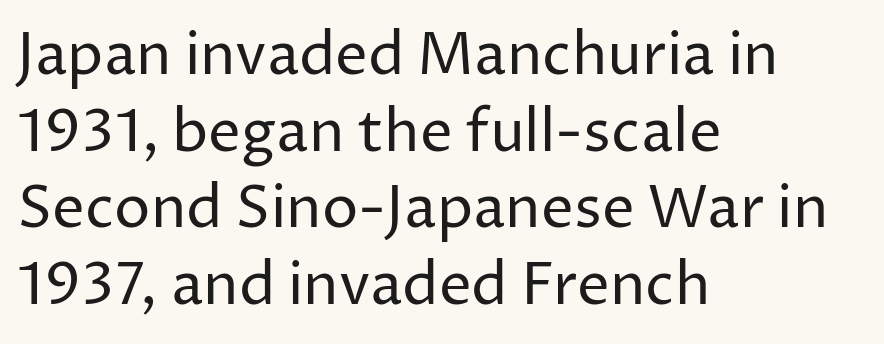
Check the space under the baseline: it is left empty. Evenly set lines give the paragraph a standard silhouette. These lines are rendered in a variable-pitch font. Caption: face not bold, strokes unweighted. Classification — sans serif.
